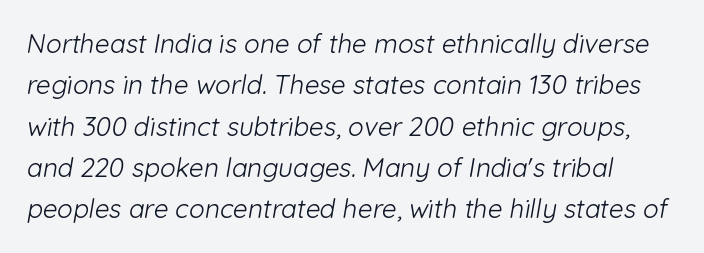
The image shows 26 px text type; set normal line spacing (1.59x), normal letter spacing, not underlined.
